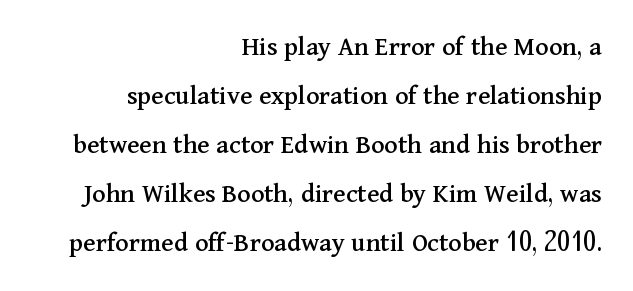
Serifs: yes, visible at the terminals of the letterforms. The area under the type is left untouched. Compared with typical body copy, the letter spacing here is the same. The letters stand upright; this is a roman face.
